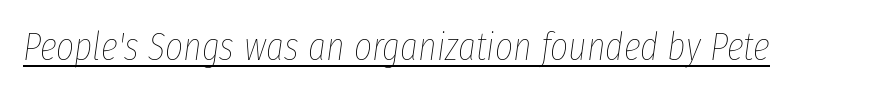
{"italic": "yes", "lean": "right", "slant_degrees": 8, "bold": "no", "weight": "thin", "width": "condensed", "stroke_contrast": "low", "x_height": "medium", "monospaced": "no", "underline": "yes", "letter_spacing": "normal", "letter_spacing_em": 0.0, "glyph_px": 39}
